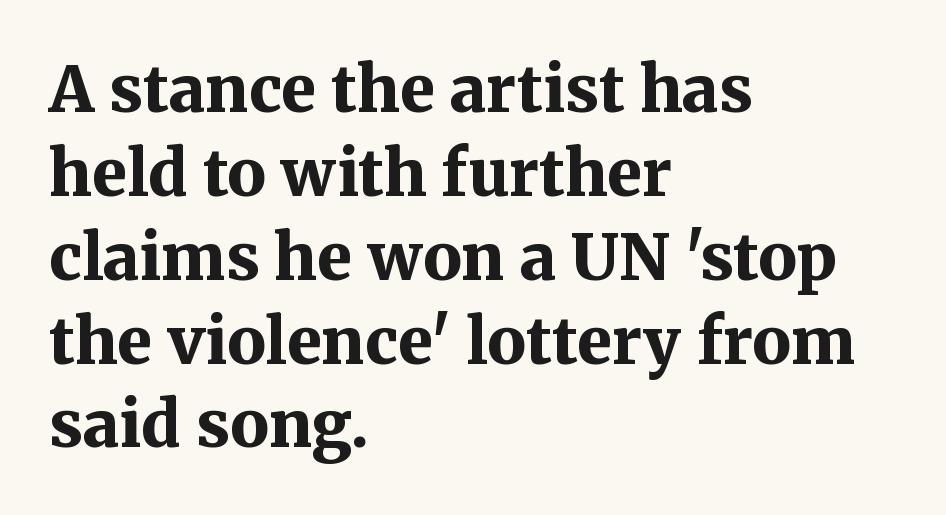
Letterform terminals end in serifs throughout the passage. Vertically, the passage feels balanced, rows spaced as you'd expect. A student would call this left alignment; a typographer would say flush left, rag right. Thick stems and heavy bowls — unmistakably bold. The lettering holds an erect, upright posture throughout. This sample has the flowing, uneven cadence of proportional lettering.
